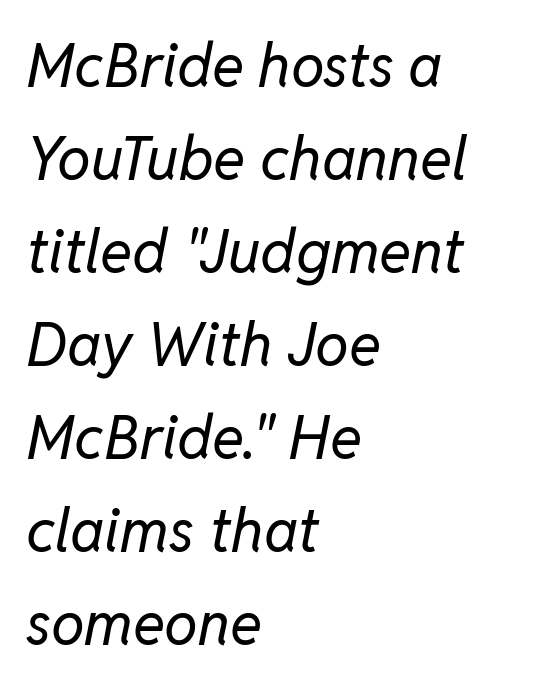
{"italic": "yes", "lean": "right", "slant_degrees": 11, "bold": "no", "weight": "regular", "width": "normal", "stroke_contrast": "low", "x_height": "medium", "monospaced": "no", "underline": "no", "align": "left", "line_spacing": "normal", "line_spacing_ratio": 1.55, "letter_spacing": "normal", "letter_spacing_em": 0.0, "glyph_px": 60}
